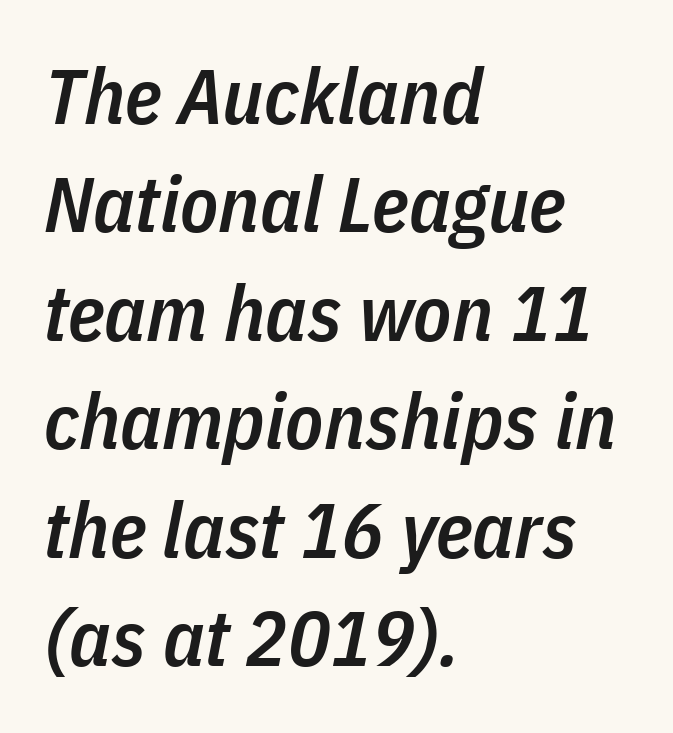
The image shows 78 px semibold, condensed type, italic (leaning right); set left-aligned, normal line spacing (1.39x), normal letter spacing, not underlined; low stroke contrast and a medium x-height.
